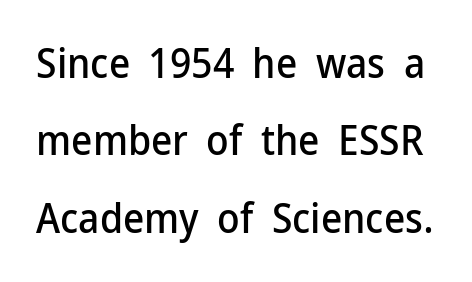
The image shows 41 px sans-serif type, upright; set line spacing 1.89x, normal letter spacing, not underlined; low stroke contrast and a medium x-height.
